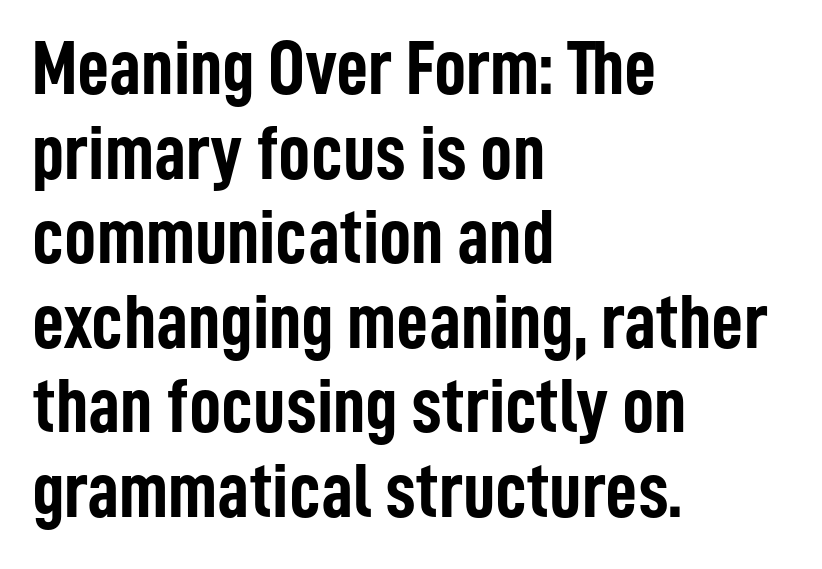
Q: Is the text bold? A: Yes.
Q: Is the text italic (slanted)? A: No, it is upright.
Q: Is the typeface a serif or a sans-serif typeface? A: Sans-serif.
Q: Is the text underlined? A: No.
Q: How is the paragraph aligned? A: Left-aligned.
Q: Is the spacing between letters normal or unusually wide? A: Normal.
Q: Is the spacing between lines tight, normal or loose? A: Tight.
Q: Width (condensed, normal, or wide)? A: Condensed.
Q: Stroke contrast? A: Low.
Q: x-height? A: Medium.
Q: Monospaced? A: No.
